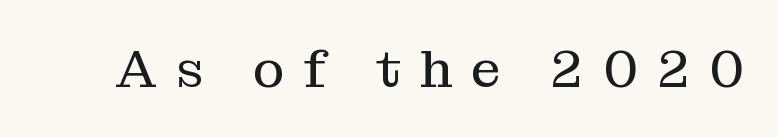
{"serif": "yes", "italic": "no", "bold": "no", "weight": "regular", "width": "normal", "stroke_contrast": "medium", "x_height": "medium", "monospaced": "no", "underline": "no", "letter_spacing": "wide", "letter_spacing_em": 0.36, "glyph_px": 53}
